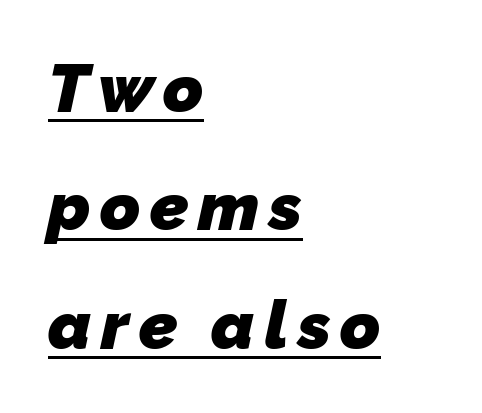
Character widths vary here, with narrow letters taking less room than wide ones. Type style note: lacks serifs. Is the type bold? Yes — the strokes are clearly thick and heavy. The compositor pushed each line to the left boundary.
